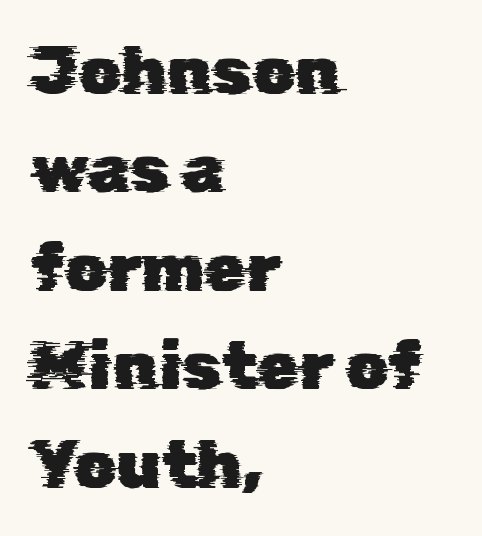
Each line starts at the same left margin while the right side varies. The face used here is proportionally spaced, like ordinary book or web type. The line-height multiplier appears to be the usual default. The face used here is a sans, in the tradition of grotesques and geometrics. Observe the ordinary spacing: letters are neighbours, not strangers.
